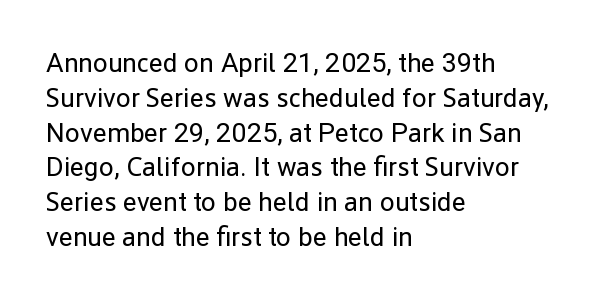
This sample keeps an unexceptional amount of space between lines. Characters remain perfectly vertical along every line. The gap between lines stays unmarked. Is this a heavy cut? Hardly; it is regular or lighter.
